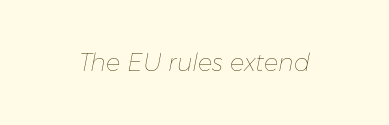
No extra tracking has been applied to these lines. The cut favours lightness, reaching ordinary text weight at its darkest. Is the type slanted? Yes — the strokes lean at a clear angle. Underline: absent.
